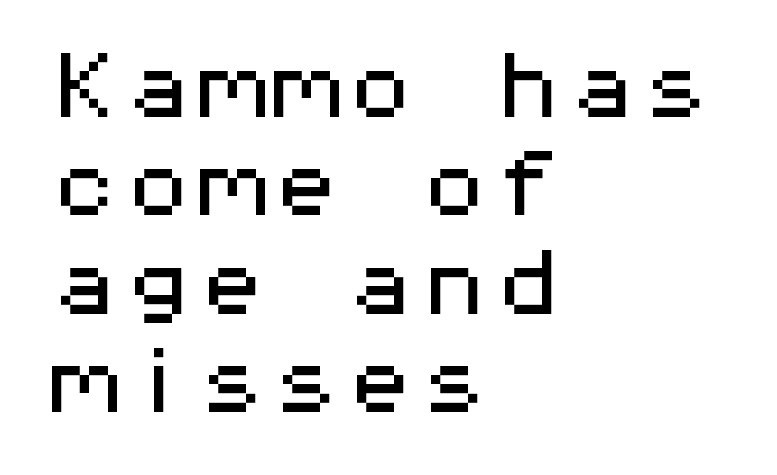
The image shows 74 px wide sans-serif type, upright, monospaced; set left-aligned, normal line spacing (1.33x), normal letter spacing, not underlined; medium stroke contrast and a medium x-height.
